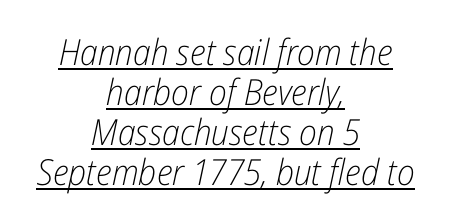
The image shows 36 px light, condensed type, italic (leaning right); set centered, tight line spacing (1.11x), normal letter spacing, underlined; low stroke contrast and a medium x-height.
